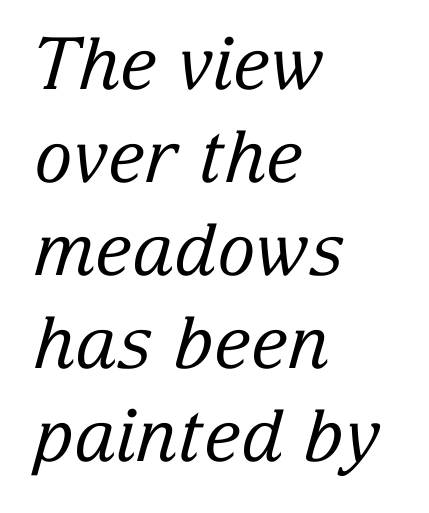
A typesetter would label this face a serif. Each stroke keeps to a modest, everyday thickness or less. The letters are slanted; this is an italic face. The vertical gap from one line to the next is medium. Descender tails drop into unmarked territory.
